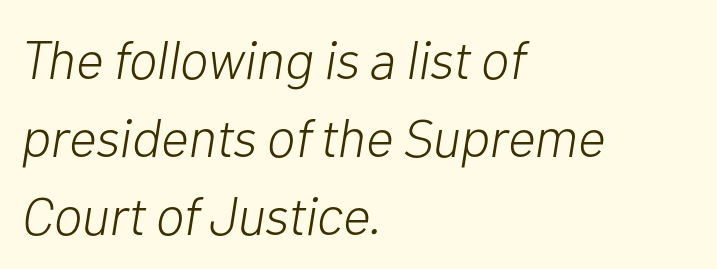
The image shows 54 px light type, italic (leaning right); set left-aligned, normal line spacing (1.44x), normal letter spacing, not underlined; low stroke contrast and a medium x-height.
